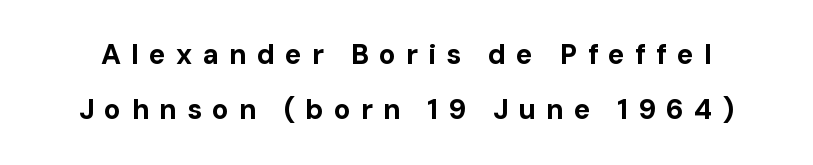
Q: Is the text bold? A: Yes.
Q: Is the text italic (slanted)? A: No, it is upright.
Q: Is the typeface a serif or a sans-serif typeface? A: Sans-serif.
Q: Is the text underlined? A: No.
Q: Is the spacing between letters normal or unusually wide? A: Unusually wide.
Q: Is the spacing between lines tight, normal or loose? A: Loose.
Q: Width (condensed, normal, or wide)? A: Normal.
Q: Stroke contrast? A: Low.
Q: x-height? A: Medium.
Q: Monospaced? A: No.
